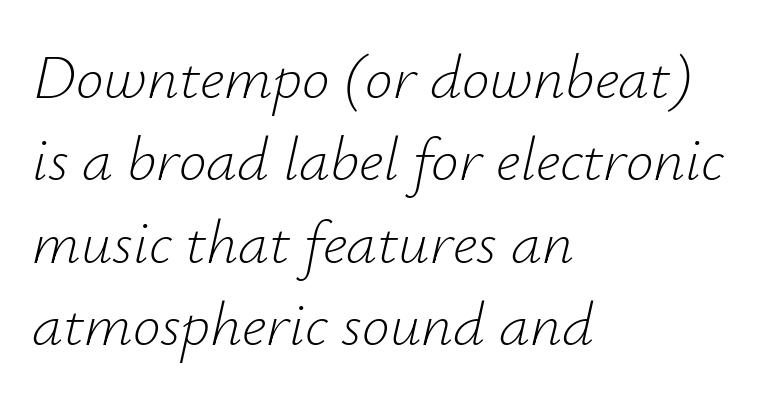
Q: Is the text bold? A: No.
Q: Is the text italic (slanted)? A: Yes, it leans right by about 12 degrees.
Q: Is the text underlined? A: No.
Q: How is the paragraph aligned? A: Left-aligned.
Q: Is the spacing between letters normal or unusually wide? A: Normal.
Q: Is the spacing between lines tight, normal or loose? A: Normal.
Q: Width (condensed, normal, or wide)? A: Normal.
Q: Stroke contrast? A: Low.
Q: x-height? A: Small.
Q: Monospaced? A: No.
